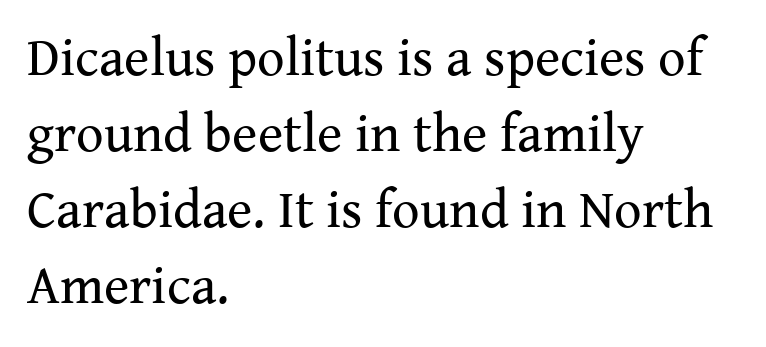
{"serif": "yes", "italic": "no", "bold": "no", "weight": "regular", "width": "normal", "stroke_contrast": "medium", "x_height": "medium", "monospaced": "no", "underline": "no", "align": "left", "line_spacing": "normal", "line_spacing_ratio": 1.41, "letter_spacing": "normal", "letter_spacing_em": 0.0, "glyph_px": 54}
